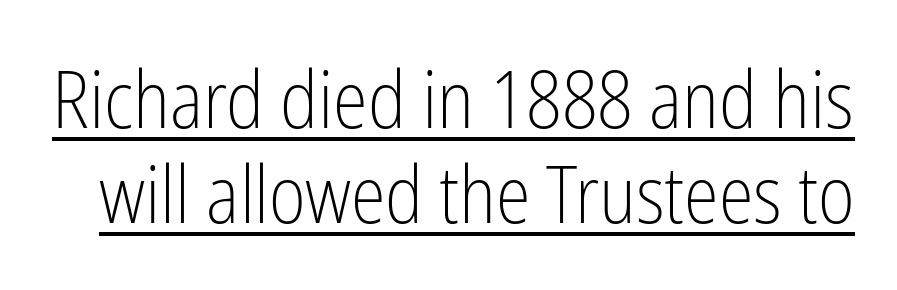
Q: Is the text bold? A: No.
Q: Is the text italic (slanted)? A: No, it is upright.
Q: Is the typeface a serif or a sans-serif typeface? A: Sans-serif.
Q: Is the text underlined? A: Yes.
Q: Is the spacing between letters normal or unusually wide? A: Normal.
Q: Width (condensed, normal, or wide)? A: Condensed.
Q: Stroke contrast? A: Low.
Q: x-height? A: Medium.
Q: Monospaced? A: No.
